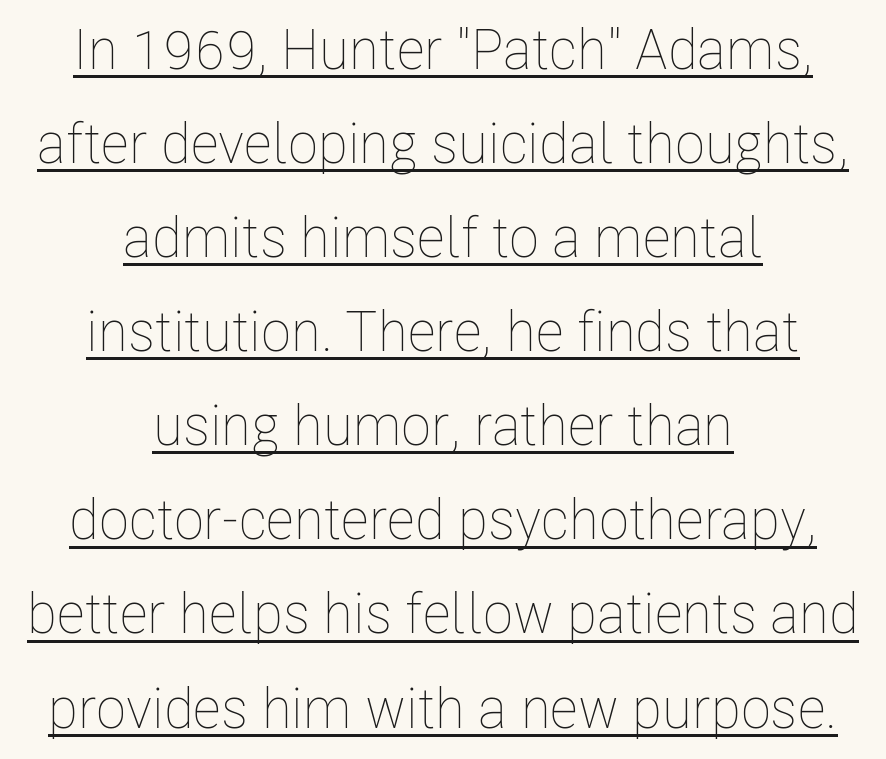
{"italic": "no", "bold": "no", "weight": "thin", "width": "condensed", "stroke_contrast": "low", "x_height": "medium", "monospaced": "no", "underline": "yes", "align": "center", "line_spacing": "normal", "line_spacing_ratio": 1.68, "letter_spacing": "normal", "letter_spacing_em": 0.0, "glyph_px": 56}
